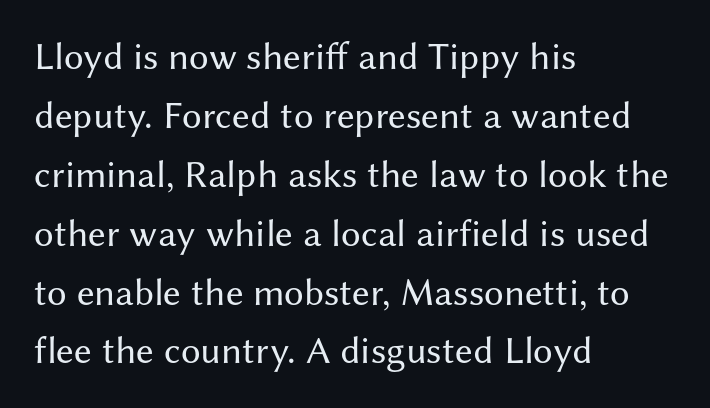
Check where the strokes stop: nothing finishes them off — pure sans. Note the varied advance widths — an 'i' is clearly narrower than an 'm'. Vertical strokes here are truly vertical. Heft: none added — not bold. Each new line begins a customary step beneath the previous one.
